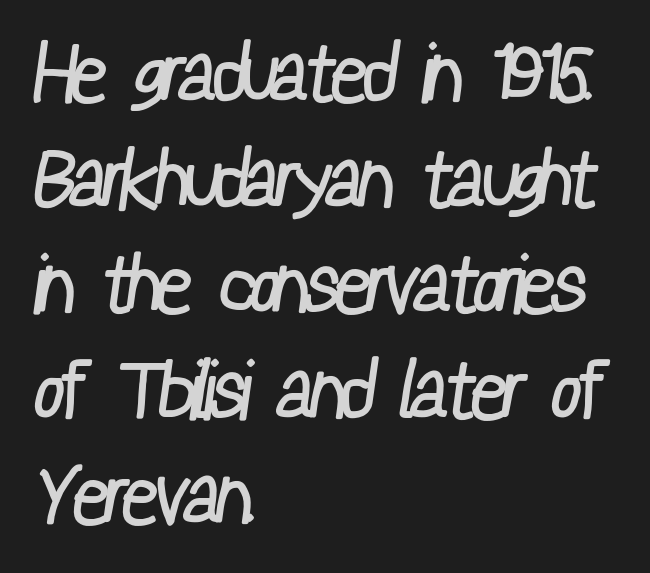
The image shows 80 px regular-weight, condensed sans-serif type; set left-aligned, normal line spacing (1.32x), normal letter spacing, not underlined; low stroke contrast and a medium x-height.
